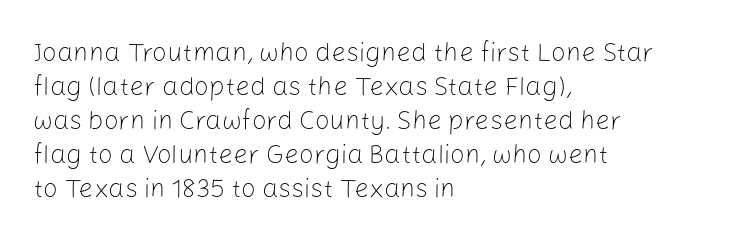
Q: Is the text bold? A: No.
Q: Is the text italic (slanted)? A: No, it is upright.
Q: Is the text underlined? A: No.
Q: How is the paragraph aligned? A: Left-aligned.
Q: Is the spacing between letters normal or unusually wide? A: Normal.
Q: Is the spacing between lines tight, normal or loose? A: Normal.
